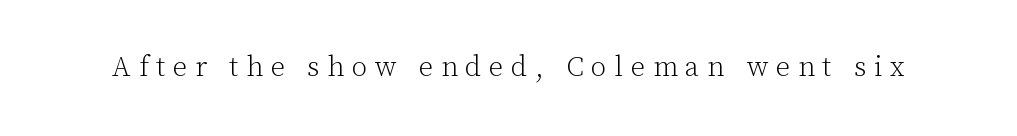
Q: Is the text bold? A: No.
Q: Is the text italic (slanted)? A: No, it is upright.
Q: Is the typeface a serif or a sans-serif typeface? A: Serif.
Q: Is the text underlined? A: No.
Q: Is the spacing between letters normal or unusually wide? A: Unusually wide.
Q: Width (condensed, normal, or wide)? A: Normal.
Q: Stroke contrast? A: Low.
Q: x-height? A: Medium.
Q: Monospaced? A: No.
